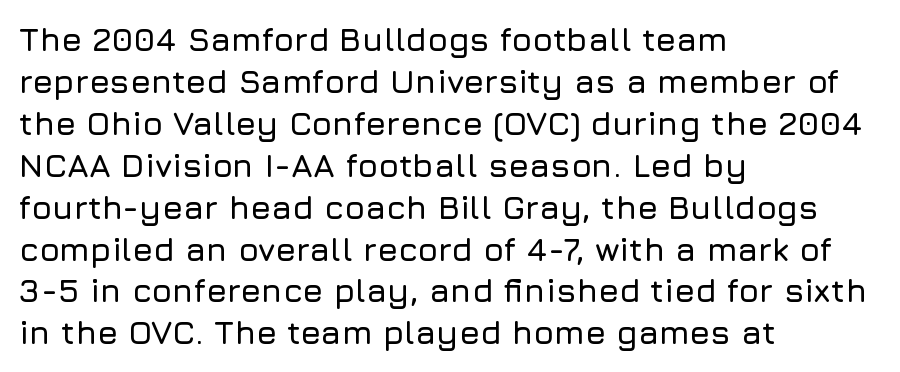
Q: Is the text italic (slanted)? A: No, it is upright.
Q: Is the typeface a serif or a sans-serif typeface? A: Sans-serif.
Q: Is the text underlined? A: No.
Q: How is the paragraph aligned? A: Left-aligned.
Q: Is the spacing between letters normal or unusually wide? A: Normal.
Q: Is the spacing between lines tight, normal or loose? A: Normal.
Q: Width (condensed, normal, or wide)? A: Normal.
Q: Stroke contrast? A: Low.
Q: x-height? A: Medium.
Q: Monospaced? A: No.
